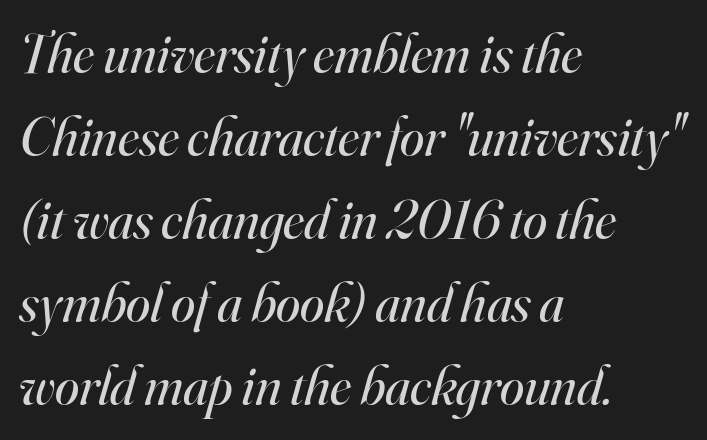
{"serif": "yes", "italic": "yes", "lean": "right", "slant_degrees": 16, "bold": "no", "weight": "regular", "width": "normal", "stroke_contrast": "high", "x_height": "small", "monospaced": "no", "underline": "no", "align": "left", "line_spacing": "normal", "line_spacing_ratio": 1.51, "letter_spacing": "normal", "letter_spacing_em": 0.0, "glyph_px": 55}
